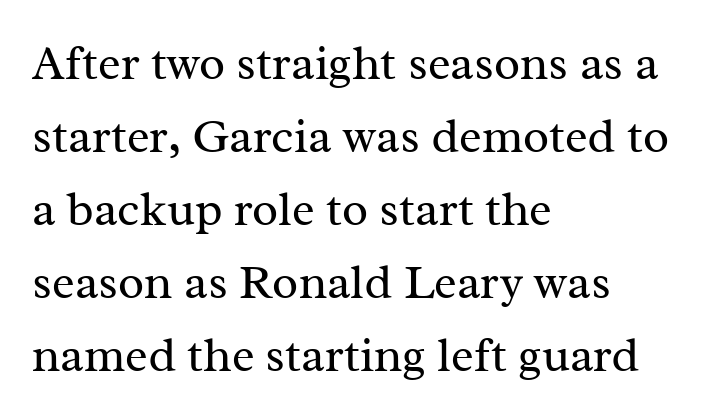
{"serif": "yes", "italic": "no", "bold": "no", "weight": "regular", "width": "normal", "stroke_contrast": "medium", "x_height": "medium", "monospaced": "no", "underline": "no", "align": "left", "line_spacing": "normal", "line_spacing_ratio": 1.52, "letter_spacing": "normal", "letter_spacing_em": 0.0, "glyph_px": 48}
